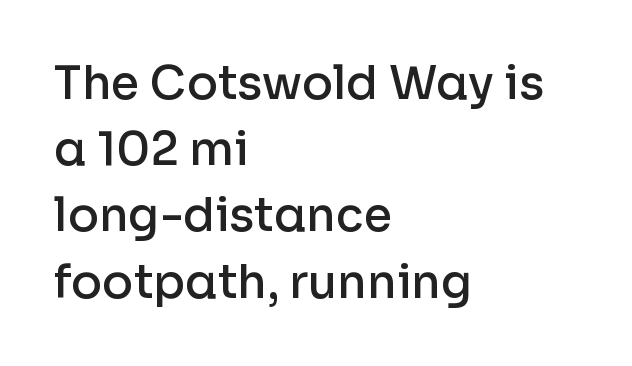
{"serif": "no", "italic": "no", "bold": "semi", "weight": "semibold", "width": "normal", "stroke_contrast": "low", "x_height": "medium", "monospaced": "no", "underline": "no", "align": "left", "line_spacing": "normal", "line_spacing_ratio": 1.44, "letter_spacing": "normal", "letter_spacing_em": 0.0, "glyph_px": 46}
